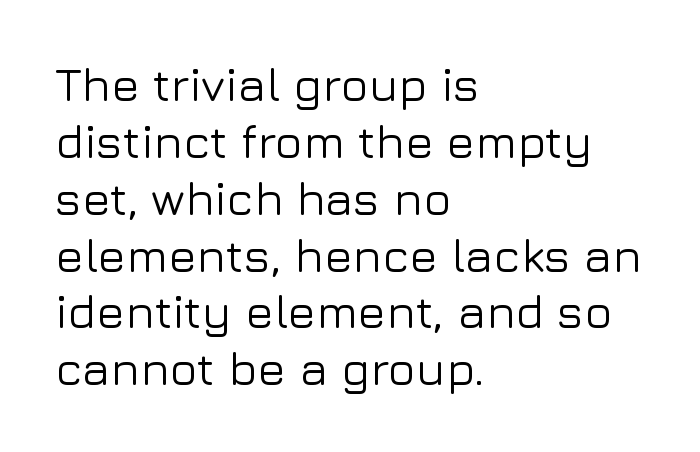
The image shows 47 px sans-serif type, upright; set left-aligned, line spacing 1.21x, normal letter spacing, not underlined; low stroke contrast and a medium x-height.
